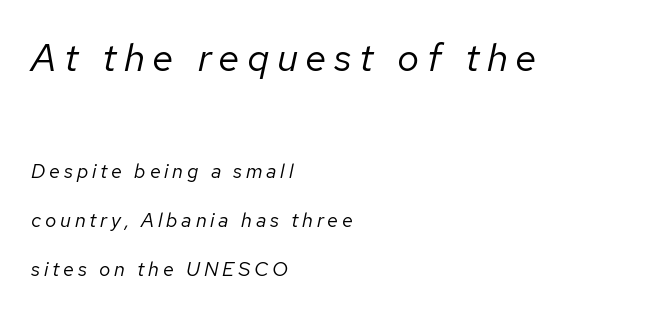
It's the slanting kind of type. The font is comparable to plain body text, perhaps lighter. Descenders are the only things crossing below the line. The designer gave the opening block more size than the closing block.
